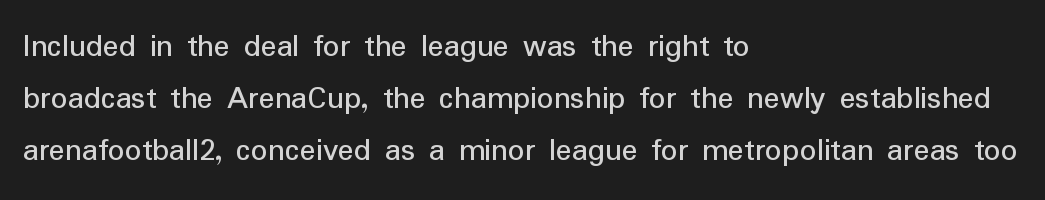
A classic flush-left, rag-right setting is used for this passage. Does the leading feel generous? No, just average. The rendering keeps characters at their native spacing. The face used here is proportionally spaced, like ordinary book or web type. Stroke terminals: plain, sans-serif.
